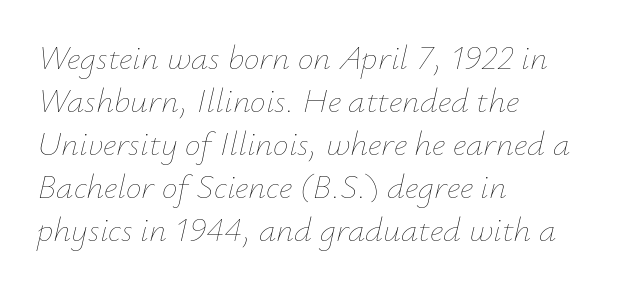
The image shows 35 px thin type, italic (leaning right); set left-aligned, line spacing 1.23x, normal letter spacing, not underlined; low stroke contrast and a small x-height.
